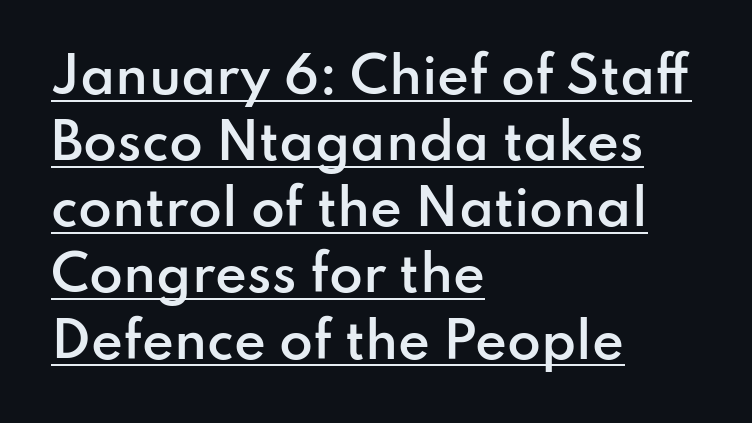
Q: Is the text bold? A: Semi-bold.
Q: Is the text italic (slanted)? A: No, it is upright.
Q: Is the typeface a serif or a sans-serif typeface? A: Sans-serif.
Q: Is the text underlined? A: Yes.
Q: How is the paragraph aligned? A: Left-aligned.
Q: Is the spacing between letters normal or unusually wide? A: Normal.
Q: Is the spacing between lines tight, normal or loose? A: Normal.
Q: Width (condensed, normal, or wide)? A: Normal.
Q: Stroke contrast? A: Low.
Q: x-height? A: Small.
Q: Monospaced? A: No.
